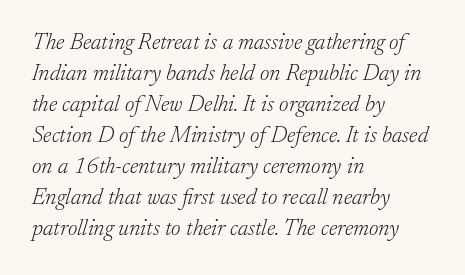
The image shows 23 px text type, italic (leaning right); set left-aligned, normal line spacing (1.35x), normal letter spacing, not underlined.
